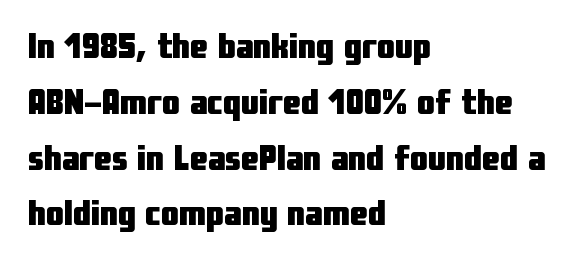
Q: Is the text bold? A: Yes.
Q: Is the text italic (slanted)? A: No, it is upright.
Q: Is the typeface a serif or a sans-serif typeface? A: Sans-serif.
Q: Is the text underlined? A: No.
Q: How is the paragraph aligned? A: Left-aligned.
Q: Is the spacing between letters normal or unusually wide? A: Normal.
Q: Is the spacing between lines tight, normal or loose? A: Normal.
Q: Width (condensed, normal, or wide)? A: Condensed.
Q: Stroke contrast? A: Low.
Q: x-height? A: Medium.
Q: Monospaced? A: No.
